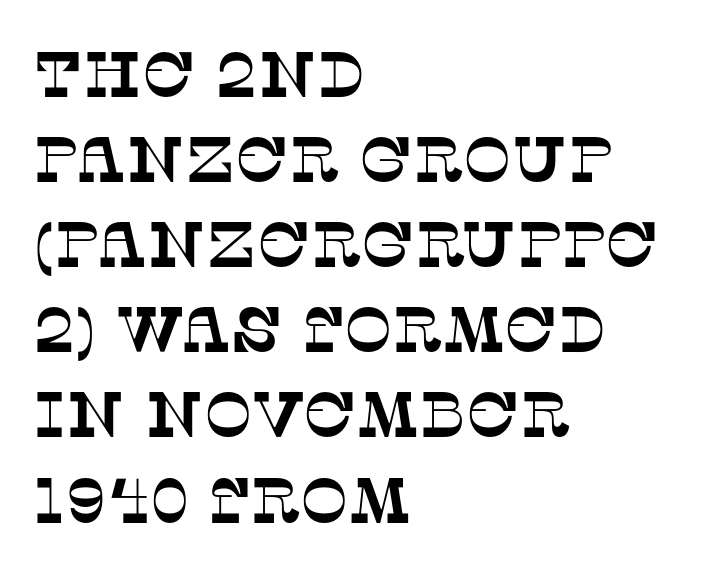
Every row of glyphs begins at an identical x-position on the left. Typographically, this falls in the serif category. This sample uses plain, unmodified letter spacing. The rendering uses a moderate line-height, typical for paragraphs. The space beneath each line is pristine and unruled. Character widths vary here, with narrow letters taking less room than wide ones.
